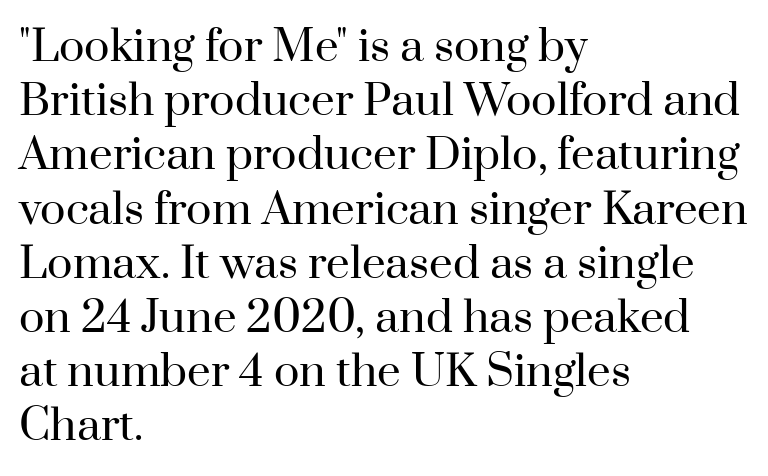
Q: Is the text bold? A: No.
Q: Is the text italic (slanted)? A: No, it is upright.
Q: Is the typeface a serif or a sans-serif typeface? A: Serif.
Q: Is the text underlined? A: No.
Q: How is the paragraph aligned? A: Left-aligned.
Q: Is the spacing between letters normal or unusually wide? A: Normal.
Q: Is the spacing between lines tight, normal or loose? A: Normal.
Q: Width (condensed, normal, or wide)? A: Normal.
Q: Stroke contrast? A: High.
Q: x-height? A: Small.
Q: Monospaced? A: No.
